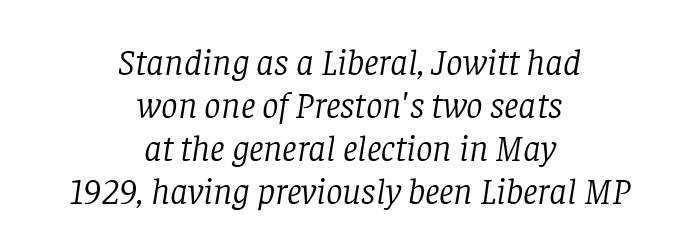
{"serif": "yes", "italic": "yes", "lean": "right", "slant_degrees": 8, "bold": "no", "weight": "light", "width": "normal", "stroke_contrast": "low", "x_height": "large", "monospaced": "no", "underline": "no", "align": "center", "line_spacing_ratio": 1.16, "letter_spacing": "normal", "letter_spacing_em": 0.0, "glyph_px": 37}
